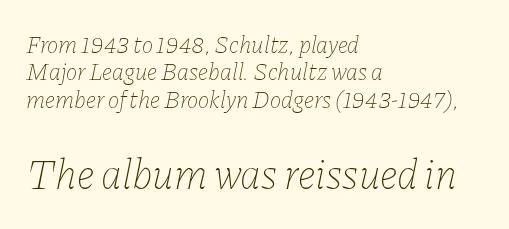
The image shows 42 px thin type, italic (leaning right); set left-aligned, tight line spacing (1.14x), normal letter spacing, not underlined; the second (bottom) block is 1.75x larger; low stroke contrast and a medium x-height.
